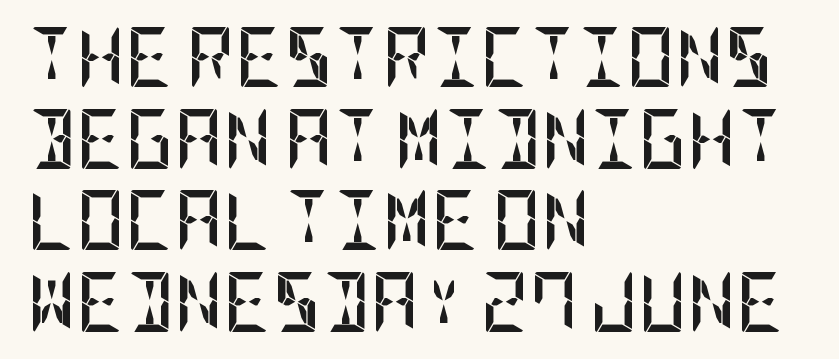
The image shows 60 px semibold, condensed sans-serif type, upright; set left-aligned, normal line spacing (1.36x), normal letter spacing, not underlined; low stroke contrast and a large x-height.
